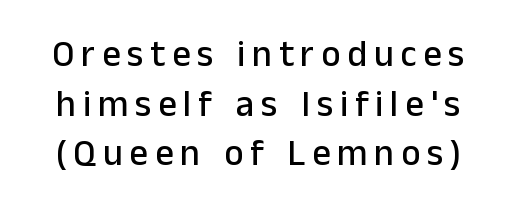
Q: Is the text italic (slanted)? A: No, it is upright.
Q: Is the typeface a serif or a sans-serif typeface? A: Sans-serif.
Q: Is the text underlined? A: No.
Q: Is the spacing between lines tight, normal or loose? A: Normal.
Q: Width (condensed, normal, or wide)? A: Normal.
Q: Stroke contrast? A: Low.
Q: x-height? A: Medium.
Q: Monospaced? A: No.
